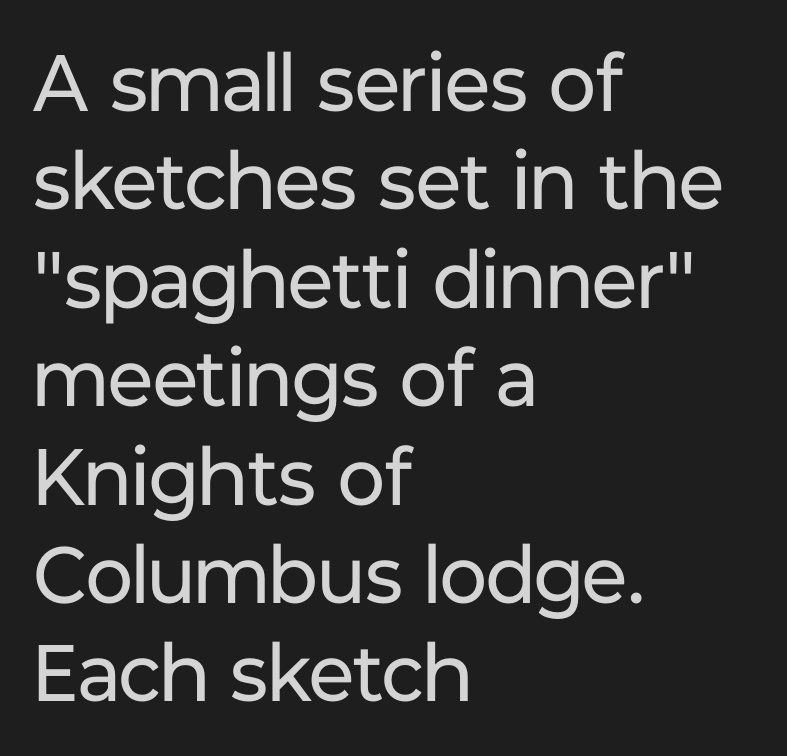
{"serif": "no", "italic": "no", "bold": "no", "weight": "regular", "width": "normal", "stroke_contrast": "low", "x_height": "medium", "monospaced": "no", "underline": "no", "align": "left", "line_spacing_ratio": 1.23, "letter_spacing": "normal", "letter_spacing_em": 0.0, "glyph_px": 80}
